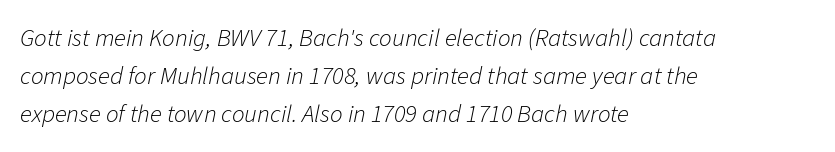
{"italic": "yes", "lean": "right", "slant_degrees": 11, "bold": "no", "underline": "no", "align": "left", "line_spacing": "normal", "line_spacing_ratio": 1.52, "letter_spacing": "normal", "letter_spacing_em": 0.0, "glyph_px": 25}
